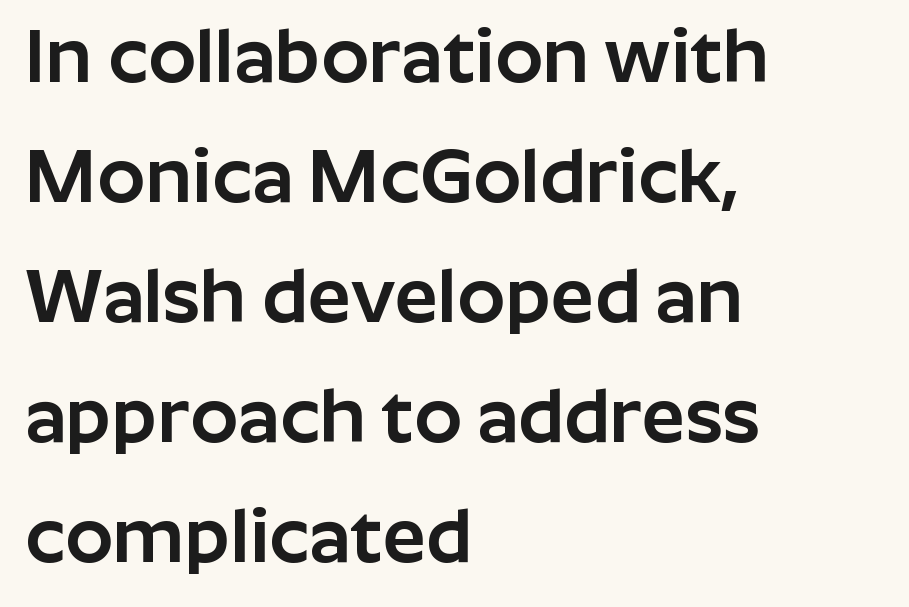
The image shows 76 px sans-serif type, upright; set left-aligned, normal line spacing (1.58x), normal letter spacing, not underlined; low stroke contrast and a medium x-height.
